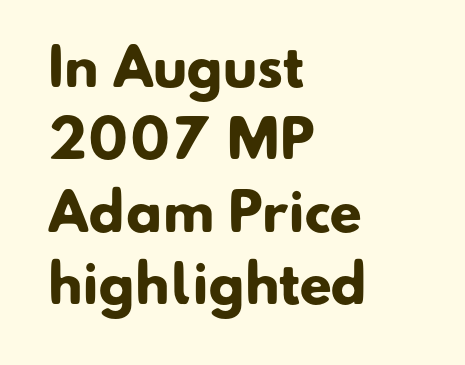
Compared with typical paragraphs, the rows here are spaced about the same. No word sits above an underline. The type family on display is of the sans-serif kind. The tracking reads as untouched default to a designer's eye. Thick stems and heavy bowls — unmistakably bold.
